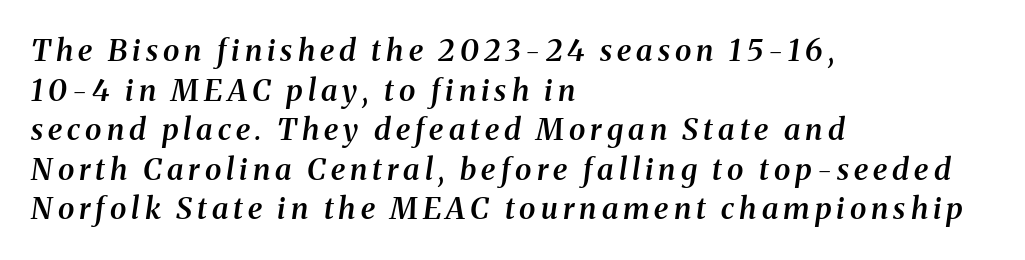
Q: Is the text bold? A: Semi-bold.
Q: Is the text italic (slanted)? A: Yes, it leans right by about 8 degrees.
Q: Is the typeface a serif or a sans-serif typeface? A: Serif.
Q: Is the text underlined? A: No.
Q: How is the paragraph aligned? A: Left-aligned.
Q: Is the spacing between lines tight, normal or loose? A: Normal.
Q: Width (condensed, normal, or wide)? A: Normal.
Q: Stroke contrast? A: Medium.
Q: x-height? A: Medium.
Q: Monospaced? A: No.
